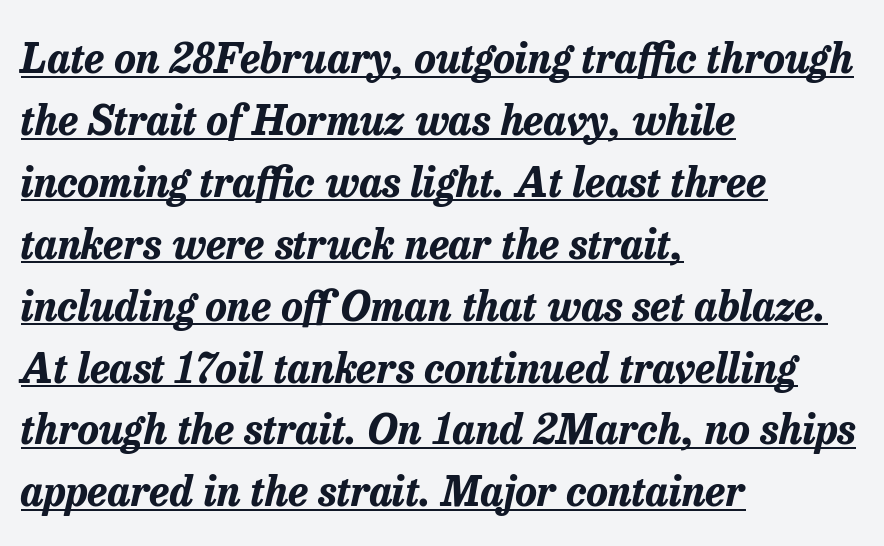
Q: Is the text bold? A: Yes.
Q: Is the text italic (slanted)? A: Yes, it leans right by about 13 degrees.
Q: Is the text underlined? A: Yes.
Q: How is the paragraph aligned? A: Left-aligned.
Q: Is the spacing between letters normal or unusually wide? A: Normal.
Q: Is the spacing between lines tight, normal or loose? A: Normal.
Q: Width (condensed, normal, or wide)? A: Normal.
Q: Stroke contrast? A: Low.
Q: x-height? A: Medium.
Q: Monospaced? A: No.
